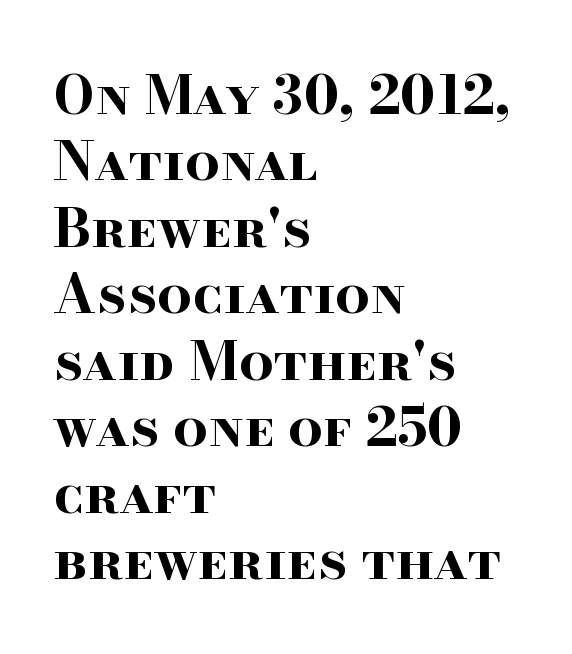
{"serif": "yes", "italic": "no", "bold": "yes", "weight": "bold", "width": "wide", "stroke_contrast": "high", "x_height": "small", "monospaced": "no", "underline": "no", "align": "left", "line_spacing_ratio": 1.23, "letter_spacing": "normal", "letter_spacing_em": 0.0, "glyph_px": 54}
